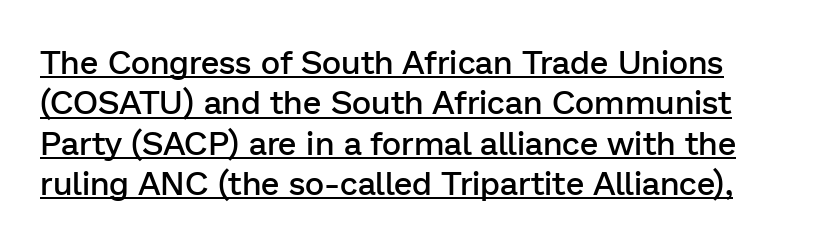
{"serif": "no", "italic": "no", "bold": "semi", "weight": "semibold", "width": "normal", "stroke_contrast": "low", "x_height": "medium", "monospaced": "no", "underline": "yes", "line_spacing_ratio": 1.22, "letter_spacing": "normal", "letter_spacing_em": 0.0, "glyph_px": 33}
